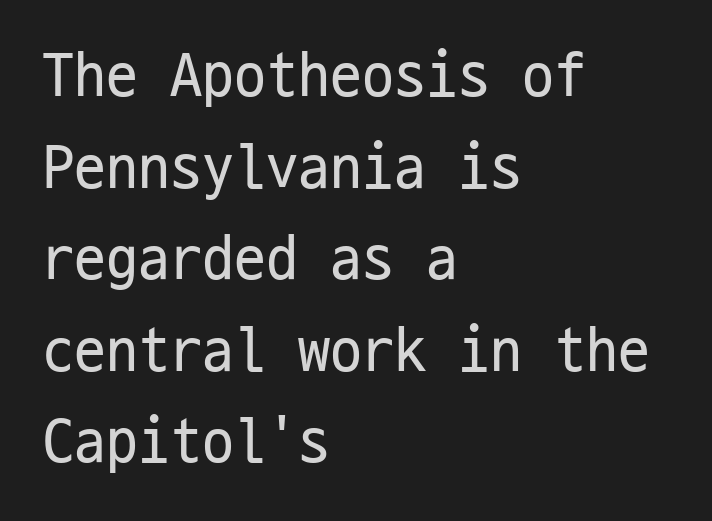
{"serif": "no", "italic": "no", "bold": "no", "weight": "regular", "width": "condensed", "stroke_contrast": "low", "x_height": "medium", "monospaced": "yes", "underline": "no", "align": "left", "line_spacing": "normal", "line_spacing_ratio": 1.43, "letter_spacing": "normal", "letter_spacing_em": 0.0, "glyph_px": 64}
